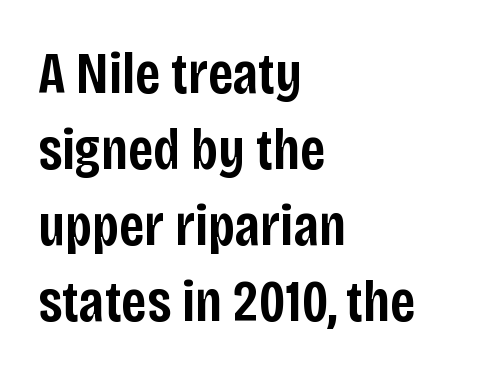
The image shows 59 px semibold, condensed sans-serif type, upright; set left-aligned, normal line spacing (1.29x), normal letter spacing, not underlined; low stroke contrast and a large x-height.
